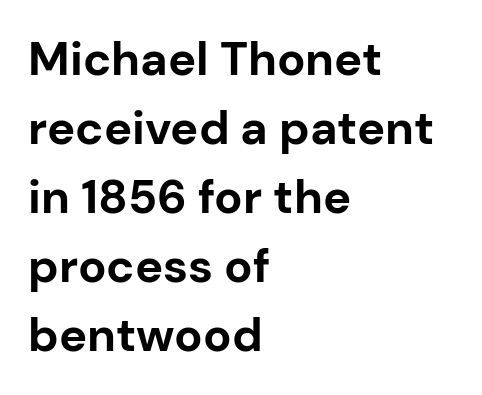
Q: Is the text bold? A: Yes.
Q: Is the text italic (slanted)? A: No, it is upright.
Q: Is the typeface a serif or a sans-serif typeface? A: Sans-serif.
Q: Is the text underlined? A: No.
Q: How is the paragraph aligned? A: Left-aligned.
Q: Is the spacing between letters normal or unusually wide? A: Normal.
Q: Is the spacing between lines tight, normal or loose? A: Normal.
Q: Width (condensed, normal, or wide)? A: Normal.
Q: Stroke contrast? A: Low.
Q: x-height? A: Medium.
Q: Monospaced? A: No.
